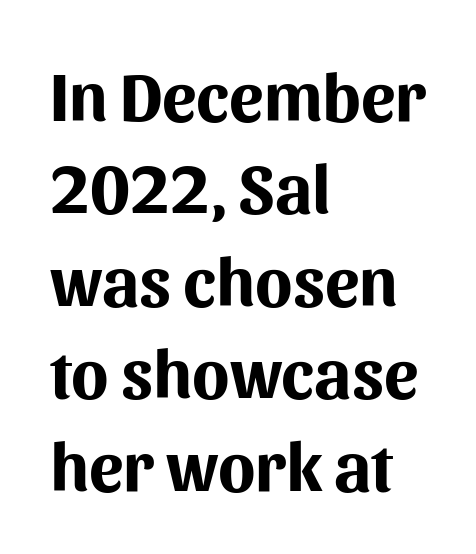
Q: Is the text bold? A: Yes.
Q: Is the text italic (slanted)? A: No, it is upright.
Q: Is the typeface a serif or a sans-serif typeface? A: Sans-serif.
Q: Is the text underlined? A: No.
Q: How is the paragraph aligned? A: Left-aligned.
Q: Is the spacing between letters normal or unusually wide? A: Normal.
Q: Is the spacing between lines tight, normal or loose? A: Normal.
Q: Width (condensed, normal, or wide)? A: Normal.
Q: Stroke contrast? A: Medium.
Q: x-height? A: Medium.
Q: Monospaced? A: No.
